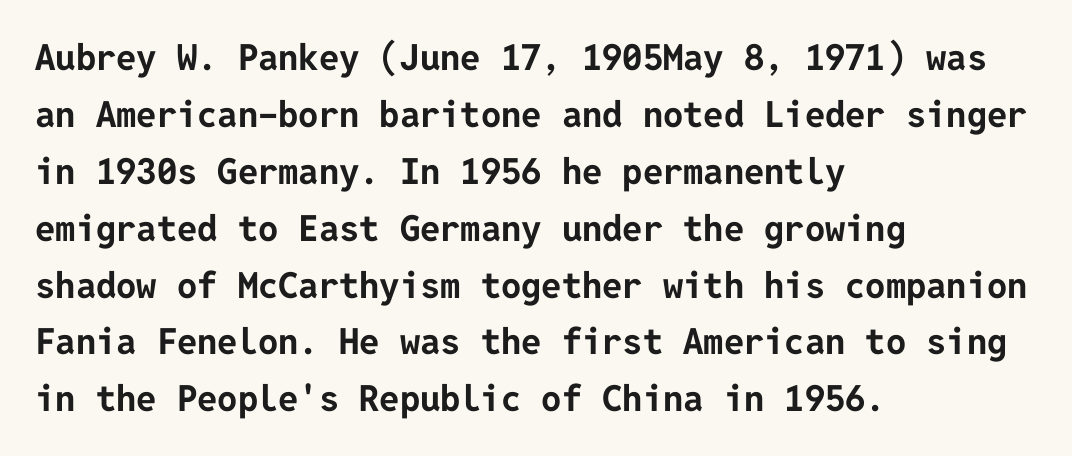
{"serif": "no", "italic": "no", "bold": "yes", "weight": "bold", "width": "normal", "stroke_contrast": "low", "x_height": "medium", "underline": "no", "align": "left", "line_spacing": "normal", "line_spacing_ratio": 1.58, "letter_spacing": "normal", "letter_spacing_em": 0.0, "glyph_px": 36}
